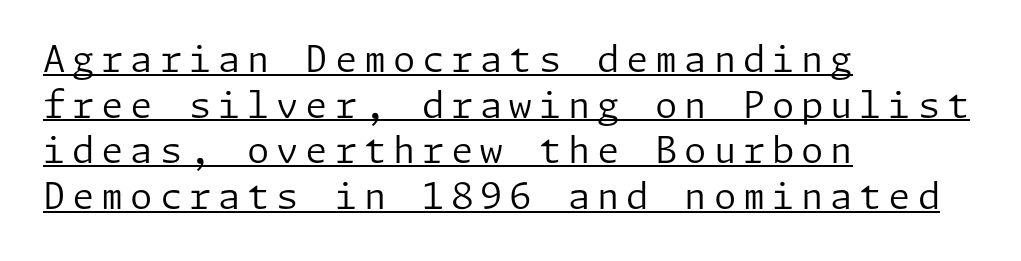
{"serif": "no", "italic": "no", "bold": "no", "weight": "regular", "width": "normal", "stroke_contrast": "low", "x_height": "medium", "underline": "yes", "align": "left", "line_spacing": "normal", "line_spacing_ratio": 1.27, "glyph_px": 36}
